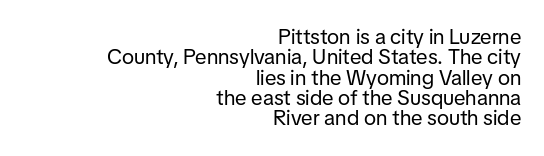
The image shows 21 px text type, upright; set right-aligned, tight line spacing (0.97x), normal letter spacing, not underlined.
